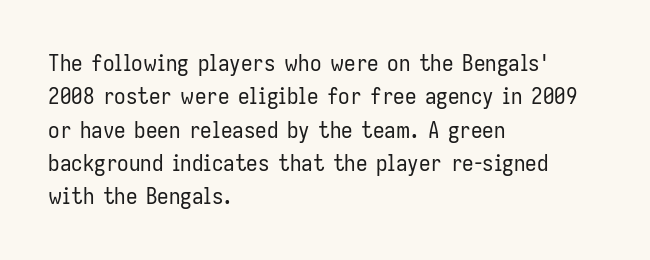
{"italic": "no", "bold": "no", "underline": "no", "align": "left", "line_spacing": "normal", "line_spacing_ratio": 1.45, "letter_spacing": "normal", "letter_spacing_em": 0.0, "glyph_px": 23}
